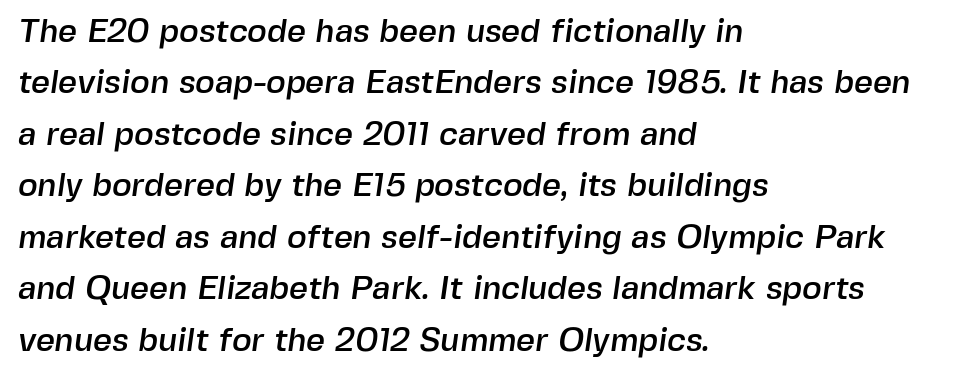
{"serif": "no", "width": "normal", "x_height": "medium", "monospaced": "no", "underline": "no", "align": "left", "line_spacing": "normal", "line_spacing_ratio": 1.56, "letter_spacing": "normal", "letter_spacing_em": 0.0, "glyph_px": 33}
